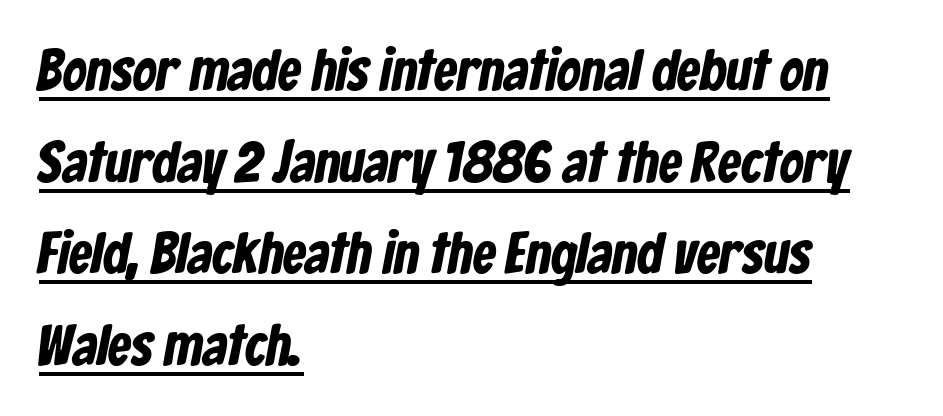
The image shows 58 px condensed sans-serif type; set left-aligned, normal line spacing (1.58x), normal letter spacing, underlined; low stroke contrast and a medium x-height.
